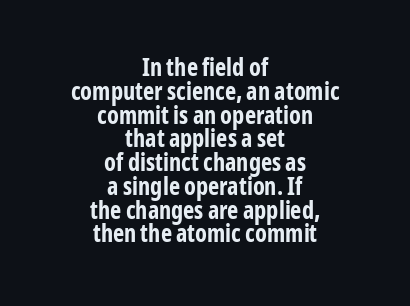
The glyphs are unaccompanied by any horizontal stroke below them. Bold? Absolutely — the strokes are thick and heavy. The lines are quadded center. Letter spacing: default. How would I describe the line gaps? Narrow and economical. This is the regular roman posture of the typeface.
